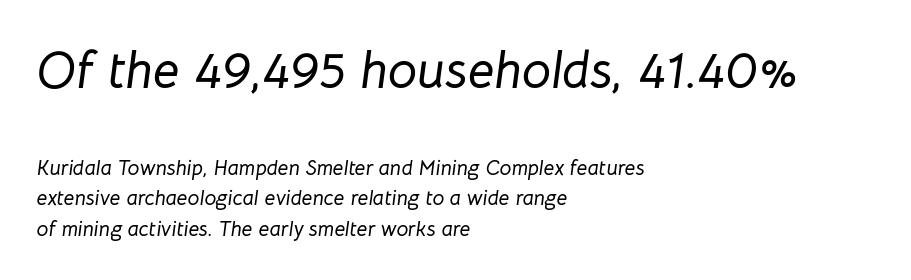
{"italic": "yes", "lean": "right", "slant_degrees": 8, "width": "normal", "stroke_contrast": "low", "x_height": "medium", "monospaced": "no", "underline": "no", "align": "left", "line_spacing": "normal", "line_spacing_ratio": 1.45, "letter_spacing": "normal", "letter_spacing_em": 0.0, "larger_block": "first", "size_ratio": 2.48, "glyph_px": 52}
